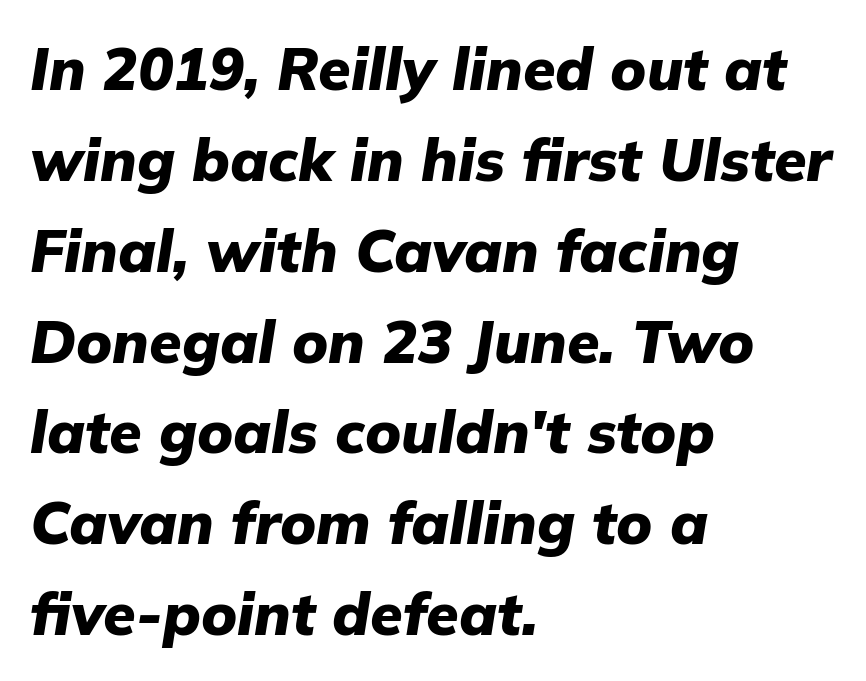
Q: Is the text bold? A: Yes.
Q: Is the text italic (slanted)? A: Yes, it leans right by about 9 degrees.
Q: Is the text underlined? A: No.
Q: How is the paragraph aligned? A: Left-aligned.
Q: Is the spacing between letters normal or unusually wide? A: Normal.
Q: Is the spacing between lines tight, normal or loose? A: Normal.
Q: Width (condensed, normal, or wide)? A: Normal.
Q: Stroke contrast? A: Low.
Q: x-height? A: Medium.
Q: Monospaced? A: No.
